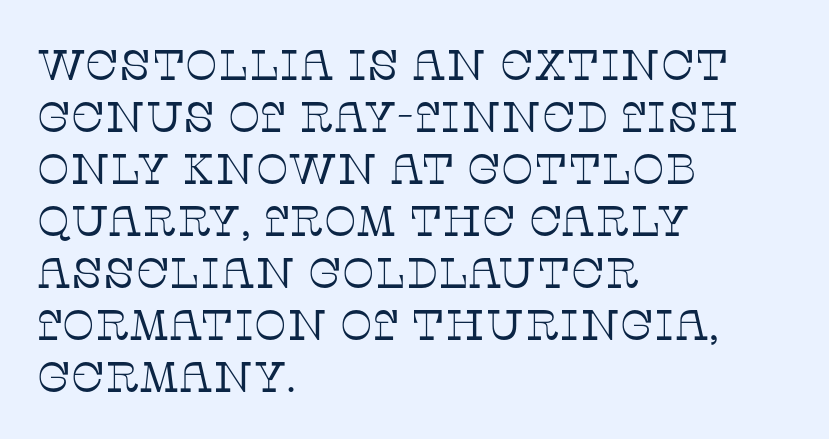
Unlike a clean sans, this face finishes its strokes with serifs. Teacher's note: observe the even left margin — that is flush-left alignment. Here the designer chose a conventional face with non-uniform glyph widths. What stands out about the letter spacing? Nothing — it is the standard amount. Underlining? Definitely not there. If you drew a line through each stem, it would be perfectly vertical.
